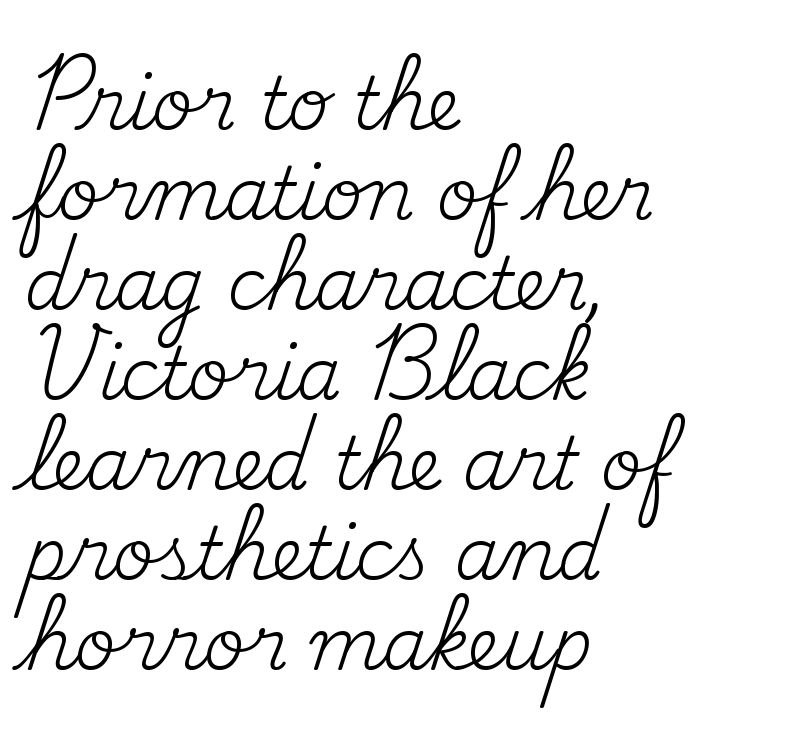
{"serif": "yes", "bold": "no", "weight": "regular", "width": "normal", "stroke_contrast": "medium", "x_height": "small", "monospaced": "no", "underline": "no", "align": "left", "line_spacing": "normal", "line_spacing_ratio": 1.25, "letter_spacing": "normal", "letter_spacing_em": 0.0, "glyph_px": 72}
